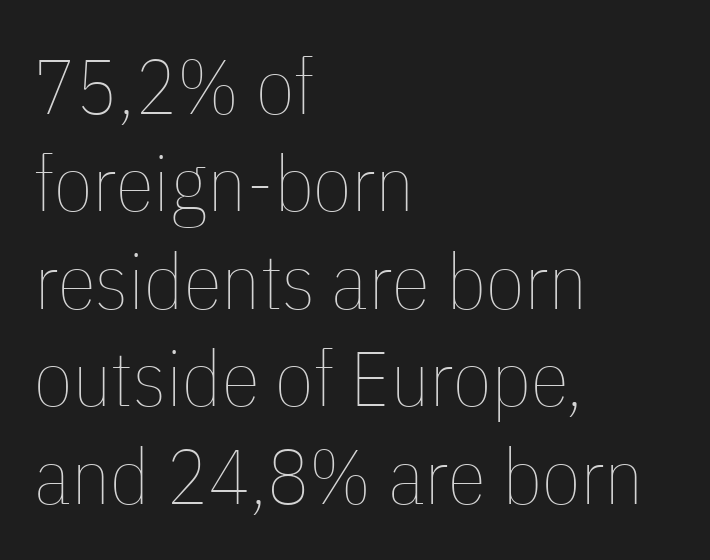
Q: Is the text bold? A: No.
Q: Is the text italic (slanted)? A: No, it is upright.
Q: Is the text underlined? A: No.
Q: How is the paragraph aligned? A: Left-aligned.
Q: Is the spacing between letters normal or unusually wide? A: Normal.
Q: Is the spacing between lines tight, normal or loose? A: Normal.
Q: Width (condensed, normal, or wide)? A: Condensed.
Q: Stroke contrast? A: Low.
Q: x-height? A: Medium.
Q: Monospaced? A: No.
